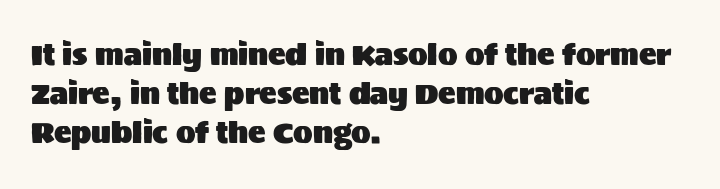
Q: Is the text italic (slanted)? A: No, it is upright.
Q: Is the typeface a serif or a sans-serif typeface? A: Sans-serif.
Q: Is the text underlined? A: No.
Q: How is the paragraph aligned? A: Left-aligned.
Q: Is the spacing between letters normal or unusually wide? A: Normal.
Q: Is the spacing between lines tight, normal or loose? A: Normal.
Q: Width (condensed, normal, or wide)? A: Normal.
Q: Stroke contrast? A: Medium.
Q: x-height? A: Large.
Q: Monospaced? A: No.
